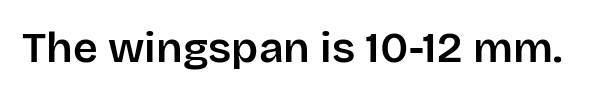
The type family on display is of the sans-serif kind. Spacing verdict: proportional, widths tailored to each character. Letters rest on an invisible, unmarked baseline. Posture: upright roman. The rendering keeps characters at their native spacing.
